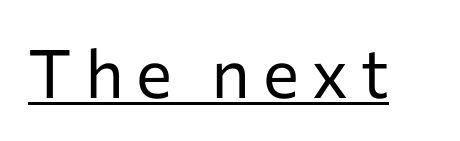
{"serif": "no", "italic": "no", "bold": "no", "weight": "regular", "width": "normal", "stroke_contrast": "low", "x_height": "medium", "monospaced": "no", "underline": "yes", "glyph_px": 68}
